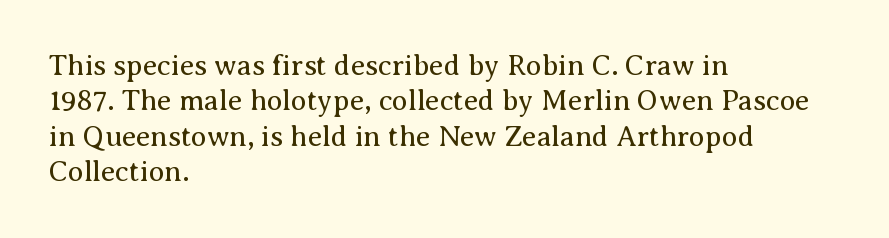
Q: Is the text bold? A: No.
Q: Is the text italic (slanted)? A: No, it is upright.
Q: Is the typeface a serif or a sans-serif typeface? A: Serif.
Q: Is the text underlined? A: No.
Q: How is the paragraph aligned? A: Left-aligned.
Q: Is the spacing between letters normal or unusually wide? A: Normal.
Q: Width (condensed, normal, or wide)? A: Normal.
Q: Stroke contrast? A: Medium.
Q: x-height? A: Medium.
Q: Monospaced? A: No.
